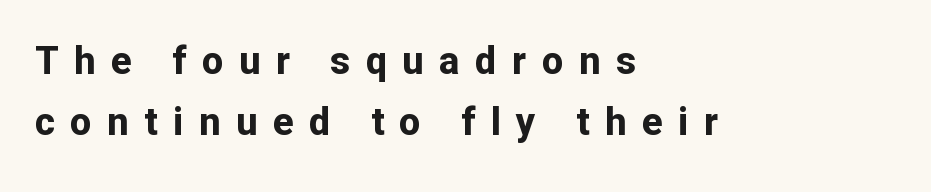
Unlike a traditional serif, this face leaves its strokes unadorned. Is the block centered? No — it sits flush against the left margin. Descender tails drop into unmarked territory. Spacing verdict: proportional, widths tailored to each character. This sample uses an upright cut, with every glyph sitting square on the baseline. Tracking value appears strongly positive — letters spread wide.
